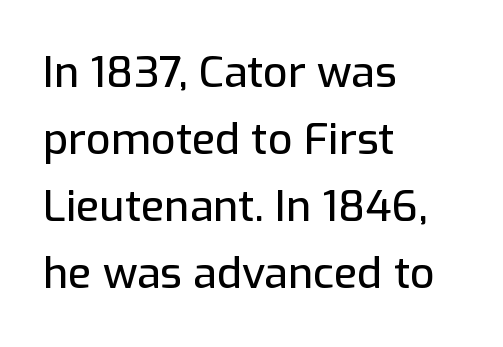
Q: Is the text italic (slanted)? A: No, it is upright.
Q: Is the typeface a serif or a sans-serif typeface? A: Sans-serif.
Q: Is the text underlined? A: No.
Q: How is the paragraph aligned? A: Left-aligned.
Q: Is the spacing between letters normal or unusually wide? A: Normal.
Q: Is the spacing between lines tight, normal or loose? A: Normal.
Q: Width (condensed, normal, or wide)? A: Normal.
Q: Stroke contrast? A: Low.
Q: x-height? A: Medium.
Q: Monospaced? A: No.
